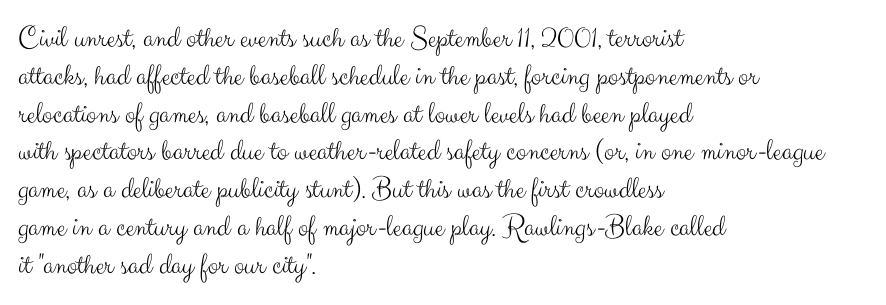
{"serif": "no", "bold": "no", "weight": "light", "width": "normal", "stroke_contrast": "medium", "x_height": "small", "monospaced": "no", "underline": "no", "align": "left", "line_spacing_ratio": 1.22, "letter_spacing": "normal", "letter_spacing_em": 0.0, "glyph_px": 31}
